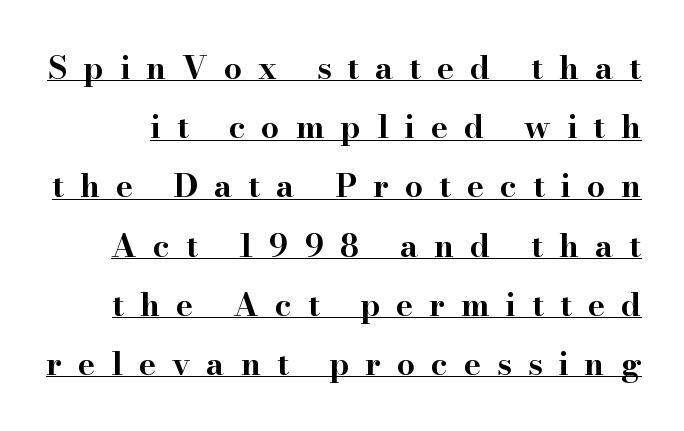
The image shows 32 px bold, wide serif type, upright; set line spacing 1.85x, unusually wide letter spacing (+0.5 em), underlined; high stroke contrast and a small x-height.
